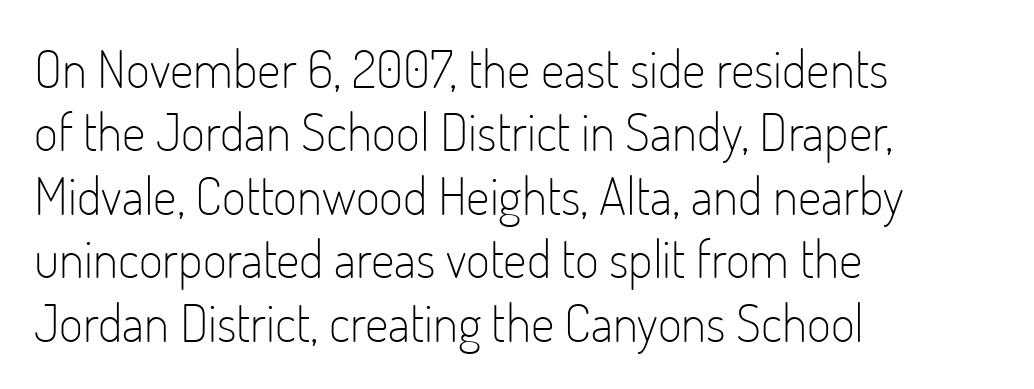
{"serif": "no", "italic": "no", "bold": "no", "weight": "light", "width": "condensed", "stroke_contrast": "low", "x_height": "small", "monospaced": "no", "underline": "no", "align": "left", "line_spacing_ratio": 1.22, "letter_spacing": "normal", "letter_spacing_em": 0.0, "glyph_px": 52}
